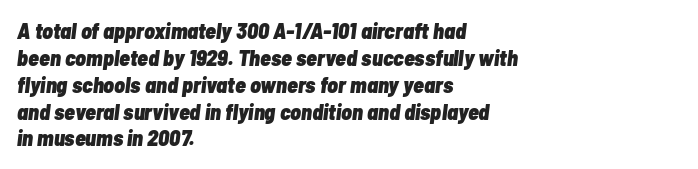
{"italic": "yes", "lean": "right", "slant_degrees": 7, "bold": "yes", "underline": "no", "align": "left", "line_spacing_ratio": 1.22, "letter_spacing": "normal", "letter_spacing_em": 0.0, "glyph_px": 22}
